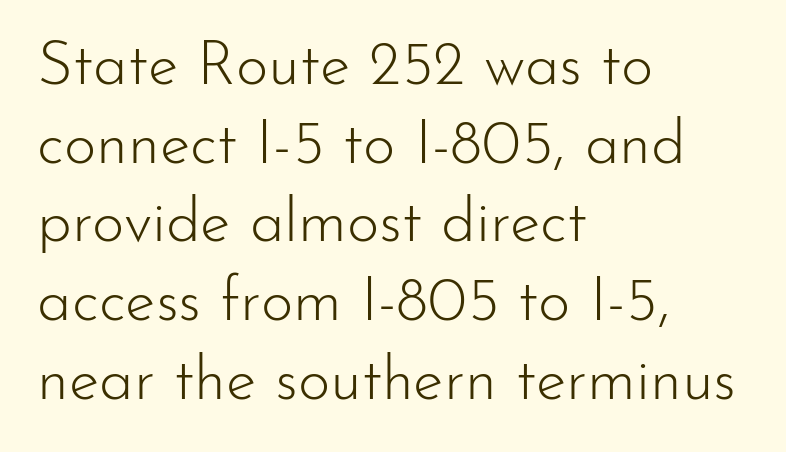
The image shows 62 px light sans-serif type, upright; set left-aligned, normal line spacing (1.27x), normal letter spacing, not underlined; low stroke contrast and a small x-height.
